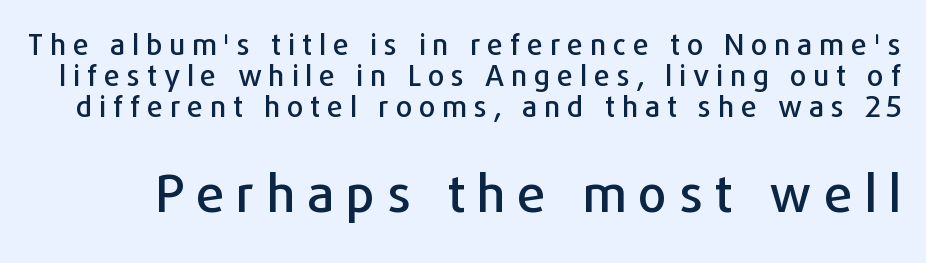
{"serif": "no", "italic": "no", "width": "normal", "stroke_contrast": "low", "x_height": "medium", "monospaced": "no", "underline": "no", "line_spacing": "tight", "line_spacing_ratio": 1.07, "letter_spacing": "wide", "letter_spacing_em": 0.23, "larger_block": "second", "size_ratio": 1.76, "glyph_px": 51}
